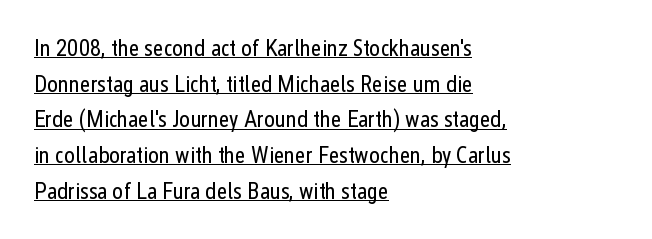
{"italic": "no", "bold": "no", "underline": "yes", "align": "left", "line_spacing": "normal", "line_spacing_ratio": 1.55, "letter_spacing": "normal", "letter_spacing_em": 0.0, "glyph_px": 23}
